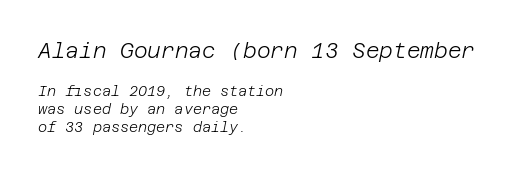
This sample uses an oblique cut, with every glyph tilted off the vertical. Does the bottom block carry the larger type? No, the top block does. The line texture is even and compact thanks to regular tracking. Quick note: underline off. Bold? No — there's no thickening of the strokes.
